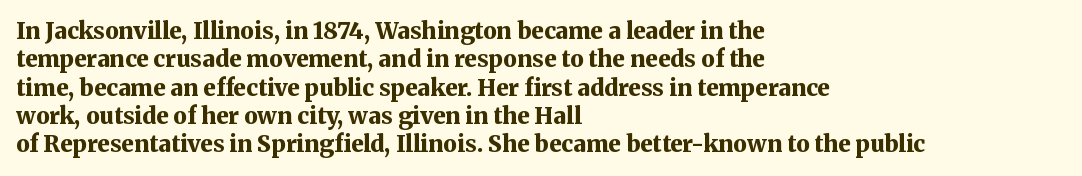
Q: Is the text bold? A: Yes.
Q: Is the text italic (slanted)? A: No, it is upright.
Q: Is the text underlined? A: No.
Q: How is the paragraph aligned? A: Left-aligned.
Q: Is the spacing between letters normal or unusually wide? A: Normal.
